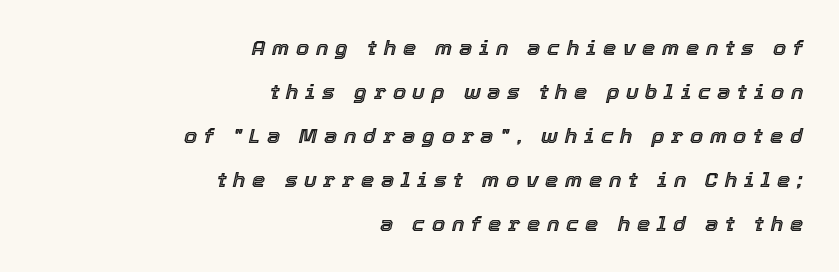
Q: Is the text italic (slanted)? A: Yes, it leans right by about 12 degrees.
Q: Is the text underlined? A: No.
Q: How is the paragraph aligned? A: Right-aligned.
Q: Is the spacing between letters normal or unusually wide? A: Unusually wide.
Q: Is the spacing between lines tight, normal or loose? A: Loose.
